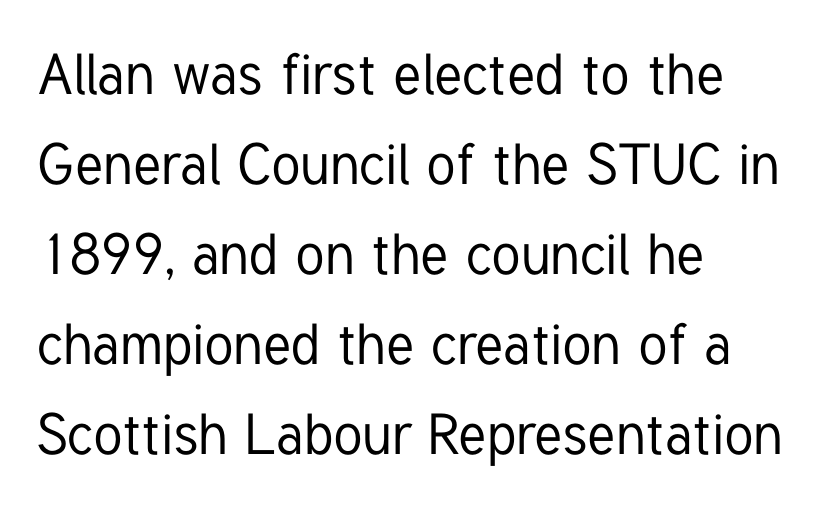
Q: Is the text italic (slanted)? A: No, it is upright.
Q: Is the typeface a serif or a sans-serif typeface? A: Sans-serif.
Q: Is the text underlined? A: No.
Q: How is the paragraph aligned? A: Left-aligned.
Q: Is the spacing between letters normal or unusually wide? A: Normal.
Q: Is the spacing between lines tight, normal or loose? A: Normal.
Q: Width (condensed, normal, or wide)? A: Condensed.
Q: Stroke contrast? A: Low.
Q: x-height? A: Medium.
Q: Monospaced? A: No.
